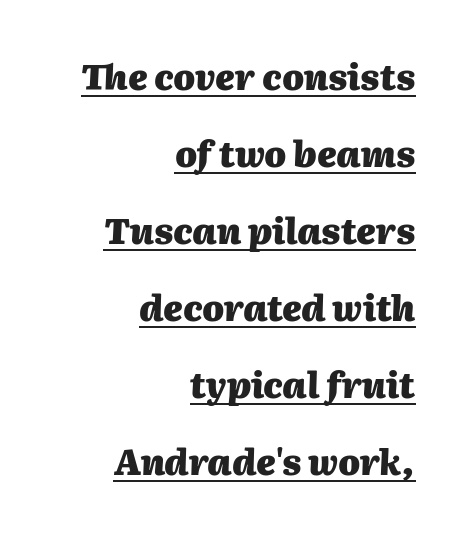
You can tell it's italic because the verticals aren't actually vertical. The lines are quadded right. Check the space under the baseline: a stroke is drawn there. This rendering leaves character spacing at its baseline value.
